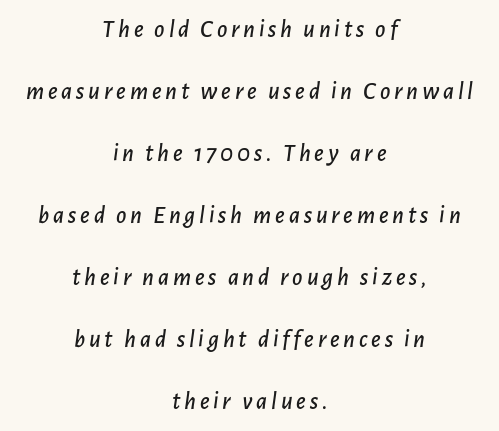
The image shows 25 px text type, italic (leaning right); set centered, loose line spacing (2.48x), not underlined.
